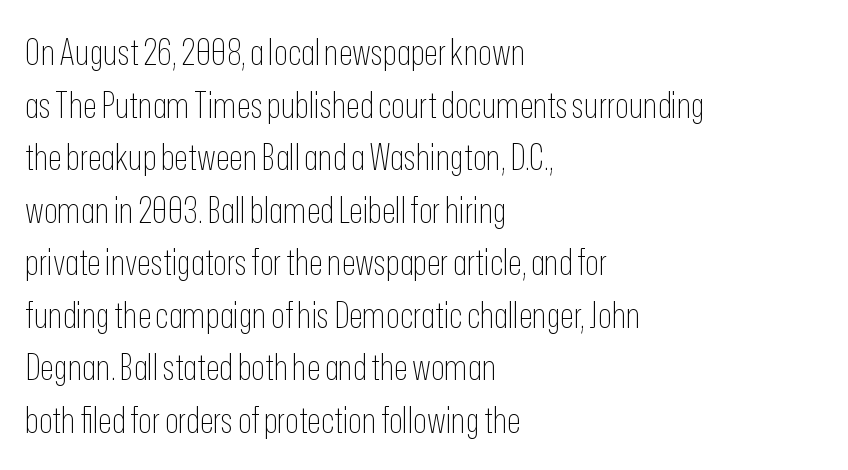
The image shows 36 px thin, condensed sans-serif type, upright; set left-aligned, normal line spacing (1.46x), normal letter spacing, not underlined; low stroke contrast and a medium x-height.
